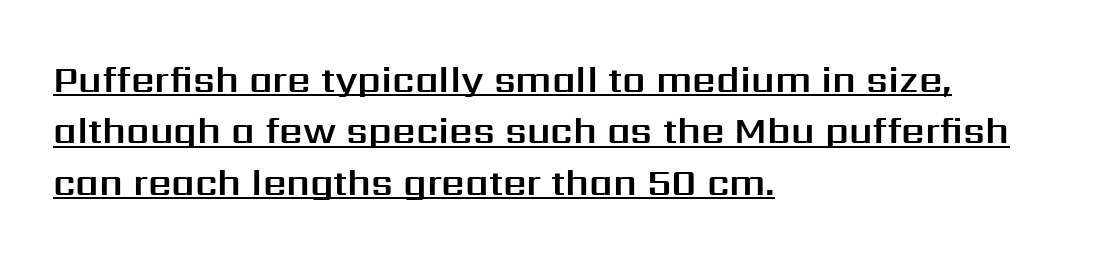
Q: Is the text italic (slanted)? A: No, it is upright.
Q: Is the typeface a serif or a sans-serif typeface? A: Sans-serif.
Q: Is the text underlined? A: Yes.
Q: How is the paragraph aligned? A: Left-aligned.
Q: Is the spacing between letters normal or unusually wide? A: Normal.
Q: Is the spacing between lines tight, normal or loose? A: Normal.
Q: Width (condensed, normal, or wide)? A: Normal.
Q: Stroke contrast? A: Medium.
Q: x-height? A: Medium.
Q: Monospaced? A: No.
